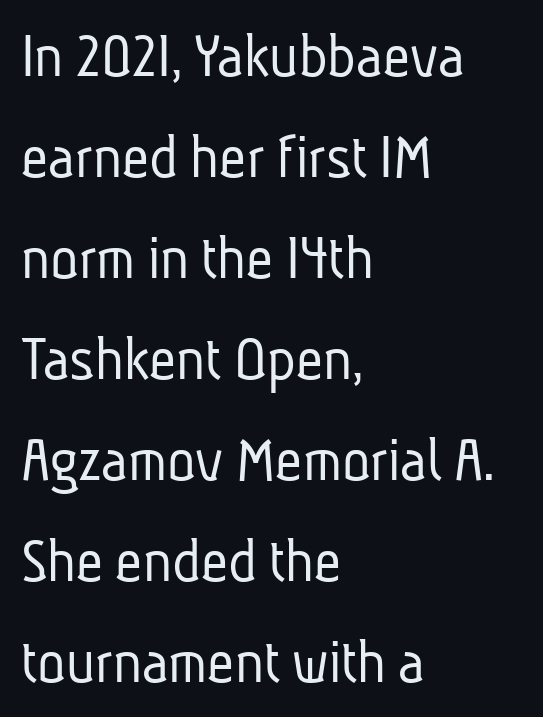
Q: Is the text bold? A: No.
Q: Is the typeface a serif or a sans-serif typeface? A: Sans-serif.
Q: Is the text underlined? A: No.
Q: How is the paragraph aligned? A: Left-aligned.
Q: Is the spacing between letters normal or unusually wide? A: Normal.
Q: Is the spacing between lines tight, normal or loose? A: Normal.
Q: Width (condensed, normal, or wide)? A: Condensed.
Q: Stroke contrast? A: Low.
Q: x-height? A: Medium.
Q: Monospaced? A: No.
